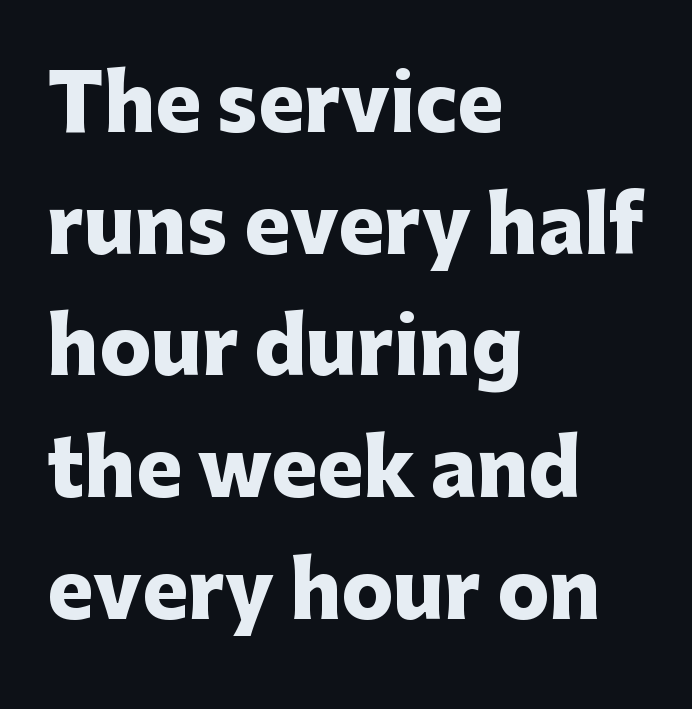
Q: Is the text bold? A: Yes.
Q: Is the text italic (slanted)? A: No, it is upright.
Q: Is the typeface a serif or a sans-serif typeface? A: Sans-serif.
Q: Is the text underlined? A: No.
Q: How is the paragraph aligned? A: Left-aligned.
Q: Is the spacing between letters normal or unusually wide? A: Normal.
Q: Is the spacing between lines tight, normal or loose? A: Normal.
Q: Width (condensed, normal, or wide)? A: Normal.
Q: Stroke contrast? A: Low.
Q: x-height? A: Medium.
Q: Monospaced? A: No.
